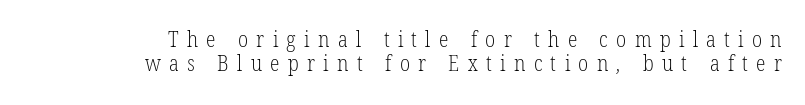
Q: Is the text bold? A: No.
Q: Is the text underlined? A: No.
Q: How is the paragraph aligned? A: Right-aligned.
Q: Is the spacing between letters normal or unusually wide? A: Unusually wide.
Q: Is the spacing between lines tight, normal or loose? A: Tight.
